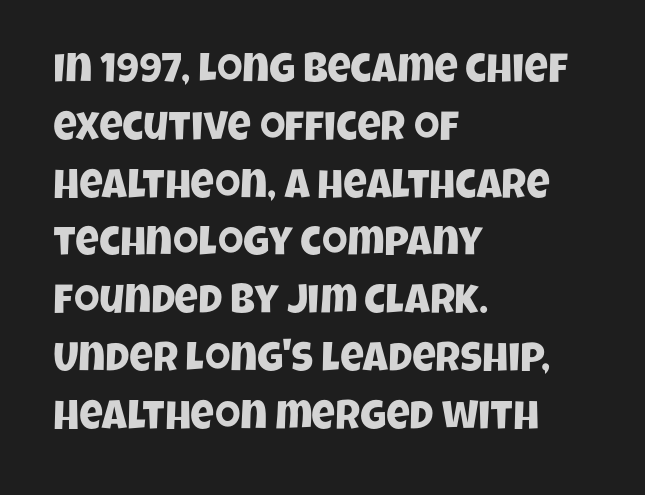
Bare-footed words on every line. Normally led — the rows are evenly, conventionally spaced. The rendering keeps characters at their native spacing. Do the characters align in a grid? No, the font is proportional.
